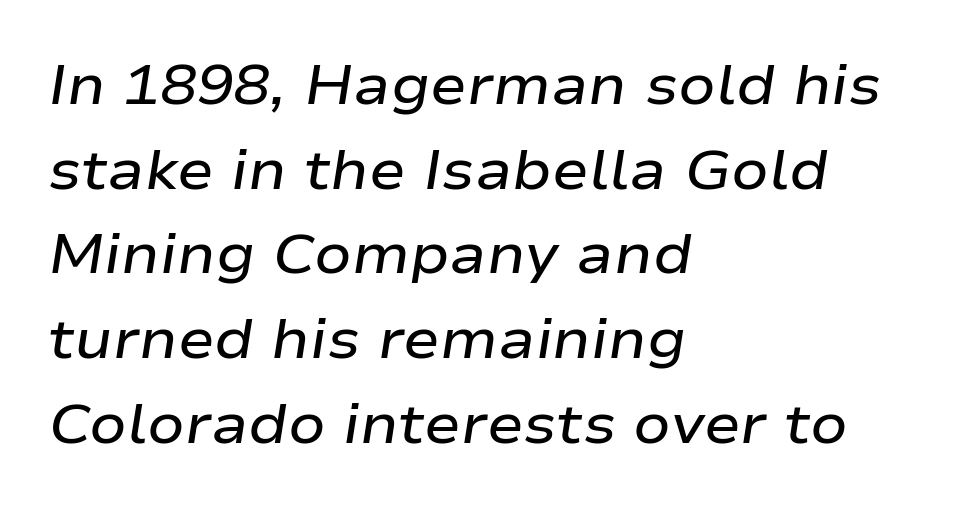
The image shows 55 px semibold, wide type, italic (leaning right); set left-aligned, normal line spacing (1.54x), normal letter spacing, not underlined; low stroke contrast and a medium x-height.
